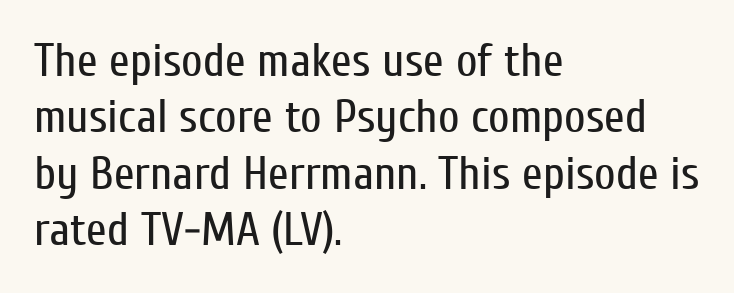
{"serif": "no", "italic": "no", "bold": "no", "weight": "regular", "width": "condensed", "stroke_contrast": "low", "x_height": "medium", "monospaced": "no", "underline": "no", "align": "left", "line_spacing_ratio": 1.2, "letter_spacing": "normal", "letter_spacing_em": 0.0, "glyph_px": 47}
